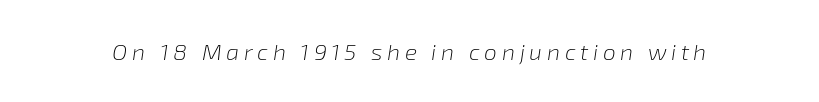
{"italic": "yes", "lean": "right", "slant_degrees": 8, "bold": "no", "underline": "no", "letter_spacing": "wide", "letter_spacing_em": 0.2, "glyph_px": 23}
